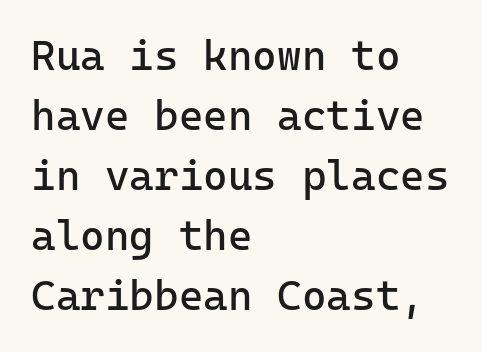
{"serif": "no", "italic": "no", "bold": "no", "weight": "regular", "width": "normal", "stroke_contrast": "low", "x_height": "medium", "monospaced": "yes", "underline": "no", "align": "left", "line_spacing": "normal", "line_spacing_ratio": 1.43, "letter_spacing": "normal", "letter_spacing_em": 0.0, "glyph_px": 42}
